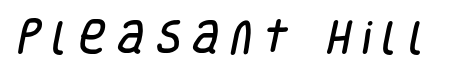
This rendering widens character spacing well past its baseline value. The space directly below the letters is spotless. These lines are composed in type without serifs. This sample has the flowing, uneven cadence of proportional lettering.
